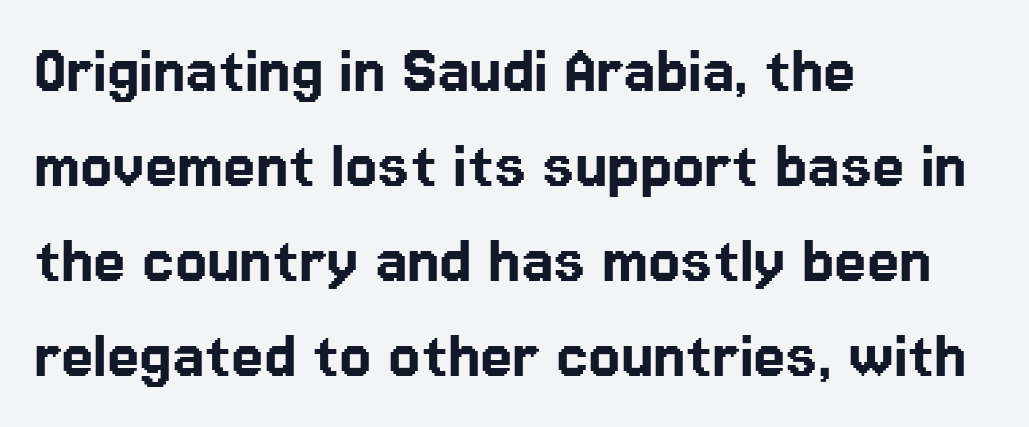
The image shows 73 px sans-serif type, upright; set left-aligned, normal line spacing (1.3x), normal letter spacing, not underlined; low stroke contrast and a medium x-height.
